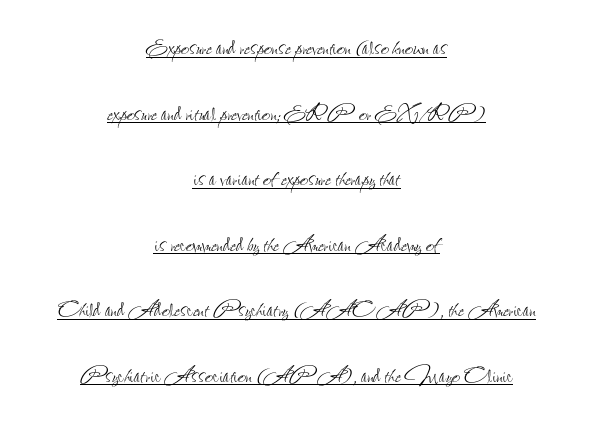
The image shows 29 px thin, condensed type; set centered, loose line spacing (2.26x), normal letter spacing, underlined; low stroke contrast and a small x-height.
